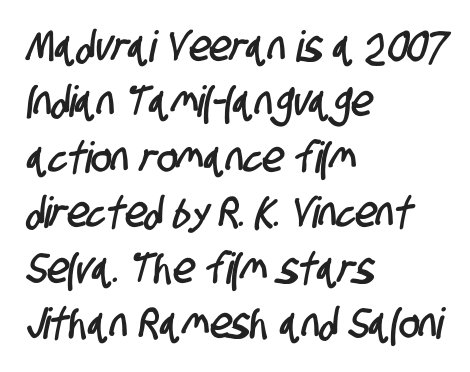
The image shows 43 px condensed sans-serif type; set left-aligned, normal line spacing (1.29x), normal letter spacing, not underlined; low stroke contrast and a large x-height.
